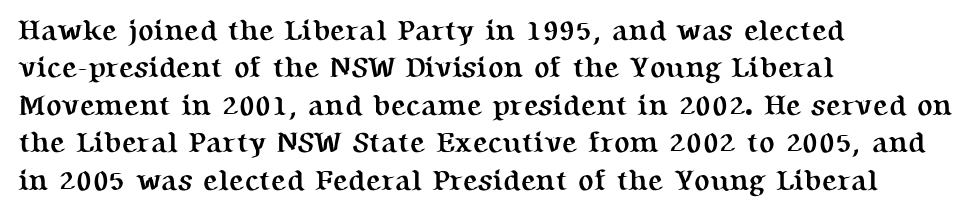
The image shows 29 px semibold serif type, upright; set left-aligned, normal line spacing (1.29x), normal letter spacing, not underlined; medium stroke contrast and a medium x-height.
